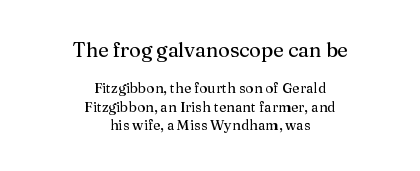
{"italic": "no", "underline": "no", "align": "center", "line_spacing": "normal", "line_spacing_ratio": 1.31, "letter_spacing": "normal", "letter_spacing_em": 0.0, "larger_block": "first", "size_ratio": 1.43, "glyph_px": 20}
